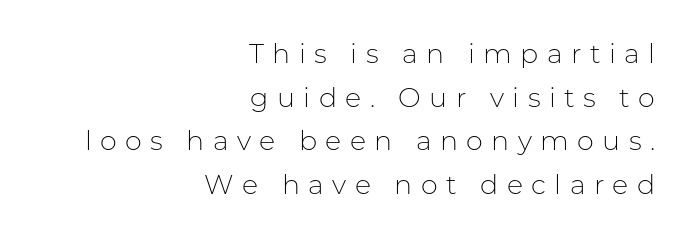
The image shows 27 px text type, upright; set right-aligned, normal line spacing (1.62x), unusually wide letter spacing (+0.31 em), not underlined.
